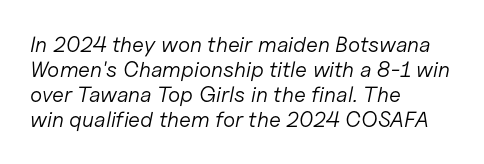
{"italic": "yes", "lean": "right", "slant_degrees": 11, "bold": "no", "underline": "no", "align": "left", "line_spacing": "tight", "line_spacing_ratio": 1.14, "letter_spacing": "normal", "letter_spacing_em": 0.0, "glyph_px": 22}
